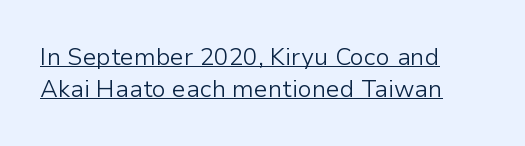
{"italic": "no", "bold": "no", "underline": "yes", "align": "left", "line_spacing": "normal", "line_spacing_ratio": 1.33, "letter_spacing": "normal", "letter_spacing_em": 0.0, "glyph_px": 24}
